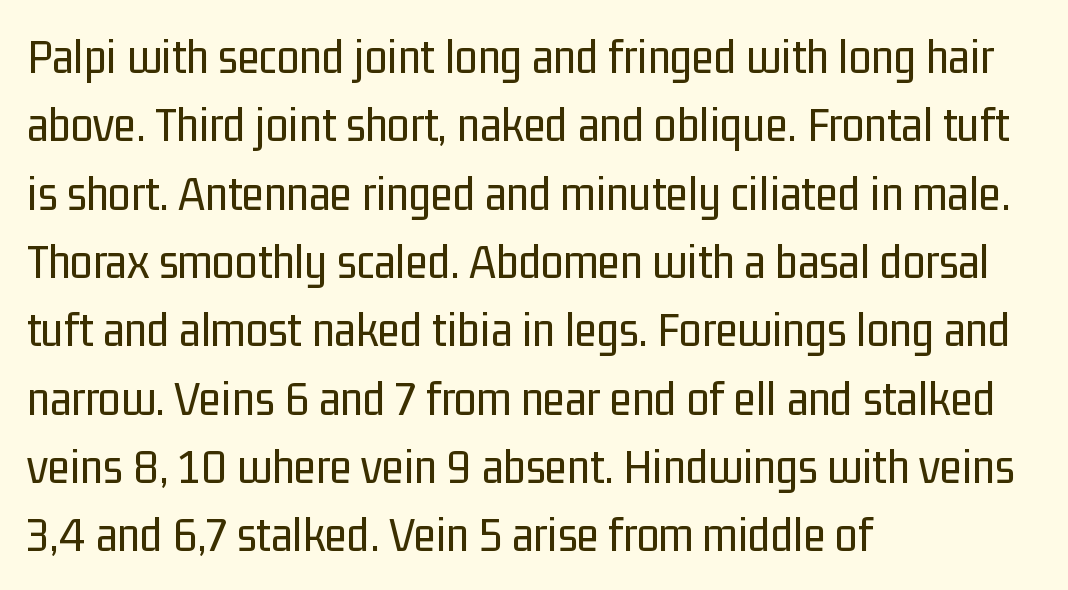
The image shows 51 px regular-weight, condensed sans-serif type, upright; set left-aligned, normal line spacing (1.34x), normal letter spacing, not underlined; low stroke contrast and a medium x-height.
